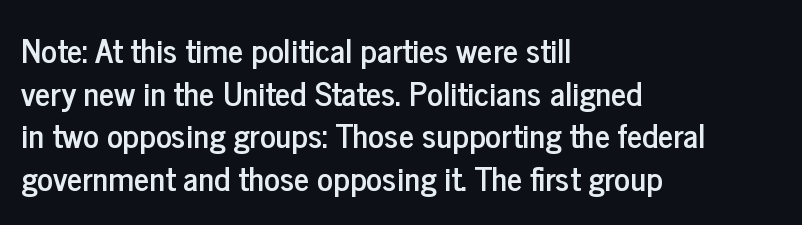
Q: Is the text italic (slanted)? A: No, it is upright.
Q: Is the typeface a serif or a sans-serif typeface? A: Sans-serif.
Q: Is the text underlined? A: No.
Q: How is the paragraph aligned? A: Left-aligned.
Q: Is the spacing between letters normal or unusually wide? A: Normal.
Q: Is the spacing between lines tight, normal or loose? A: Normal.
Q: Width (condensed, normal, or wide)? A: Condensed.
Q: Stroke contrast? A: Low.
Q: x-height? A: Medium.
Q: Monospaced? A: No.
